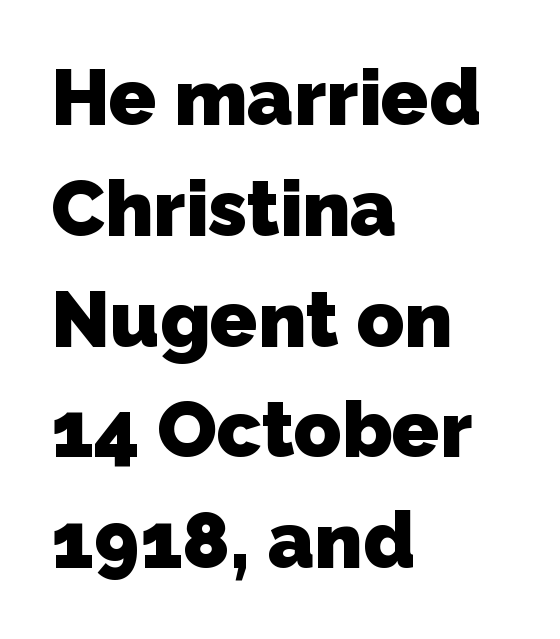
The image shows 78 px heavy sans-serif type; set left-aligned, normal line spacing (1.42x), normal letter spacing, not underlined; low stroke contrast and a medium x-height.
